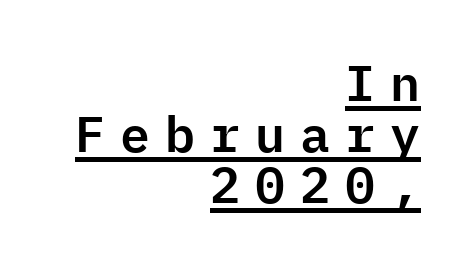
{"serif": "no", "italic": "no", "width": "normal", "stroke_contrast": "low", "x_height": "medium", "monospaced": "yes", "underline": "yes", "align": "right", "line_spacing": "tight", "line_spacing_ratio": 1.02, "letter_spacing": "wide", "letter_spacing_em": 0.3, "glyph_px": 50}
